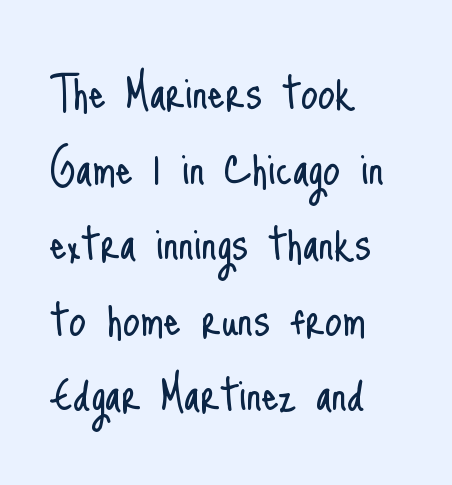
The image shows 54 px light, condensed sans-serif type, upright; set left-aligned, normal line spacing (1.4x), normal letter spacing, not underlined; low stroke contrast and a small x-height.
